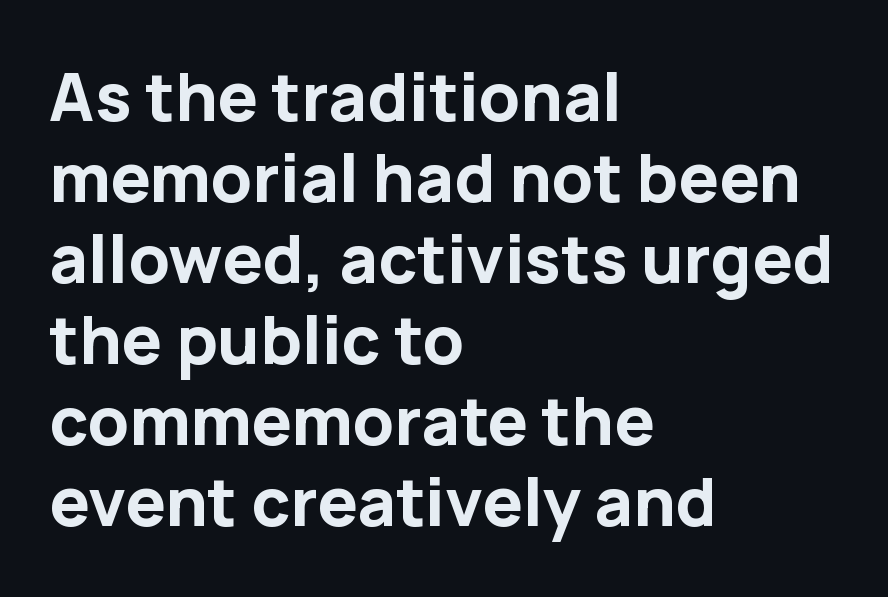
The image shows 67 px bold sans-serif type, upright; set left-aligned, line spacing 1.21x, normal letter spacing, not underlined; low stroke contrast and a medium x-height.
